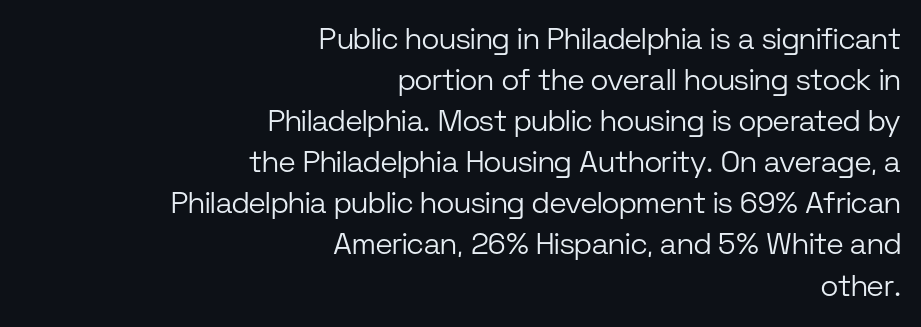
{"serif": "no", "italic": "no", "bold": "no", "weight": "light", "width": "normal", "stroke_contrast": "low", "x_height": "medium", "monospaced": "no", "underline": "no", "align": "right", "line_spacing": "normal", "line_spacing_ratio": 1.37, "letter_spacing": "normal", "letter_spacing_em": 0.0, "glyph_px": 30}
